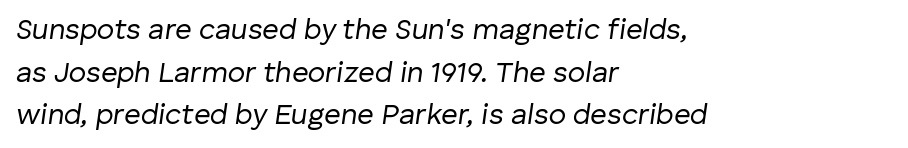
The image shows 29 px regular-weight type, italic (leaning right); set left-aligned, normal line spacing (1.47x), normal letter spacing, not underlined; low stroke contrast and a medium x-height.
